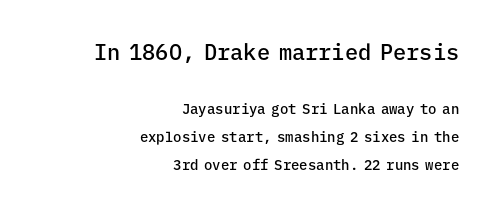
Q: Is the text bold? A: Semi-bold.
Q: Is the text italic (slanted)? A: No, it is upright.
Q: Is the text underlined? A: No.
Q: How is the paragraph aligned? A: Right-aligned.
Q: Is the spacing between letters normal or unusually wide? A: Normal.
Q: Is the spacing between lines tight, normal or loose? A: Loose.
Q: Which block of text is set in a larger size, the first (top) or the second (bottom)? A: The first (top) one.
